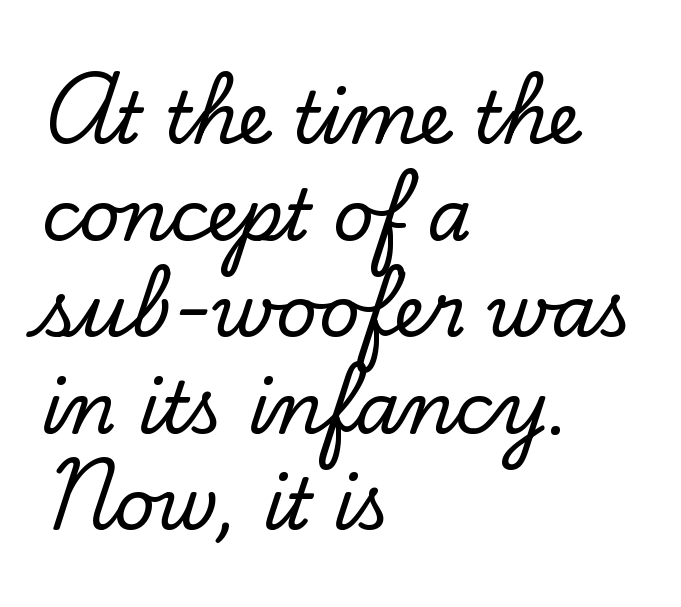
The image shows 71 px serif type; set left-aligned, normal line spacing (1.36x), normal letter spacing, not underlined; low stroke contrast and a small x-height.
